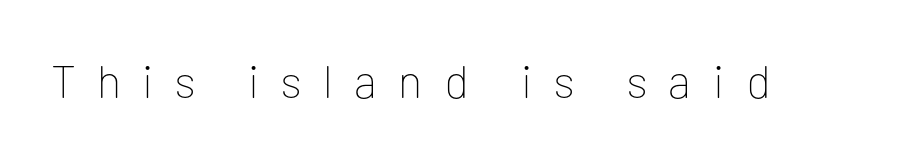
The image shows 46 px thin sans-serif type, upright; set unusually wide letter spacing (+0.47 em), not underlined; low stroke contrast and a medium x-height.
